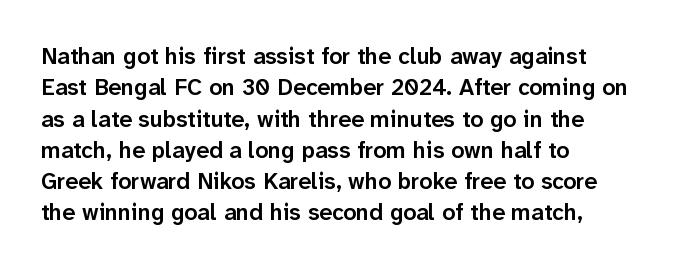
The image shows 23 px text type, upright; set left-aligned, normal line spacing (1.36x), normal letter spacing, not underlined.
